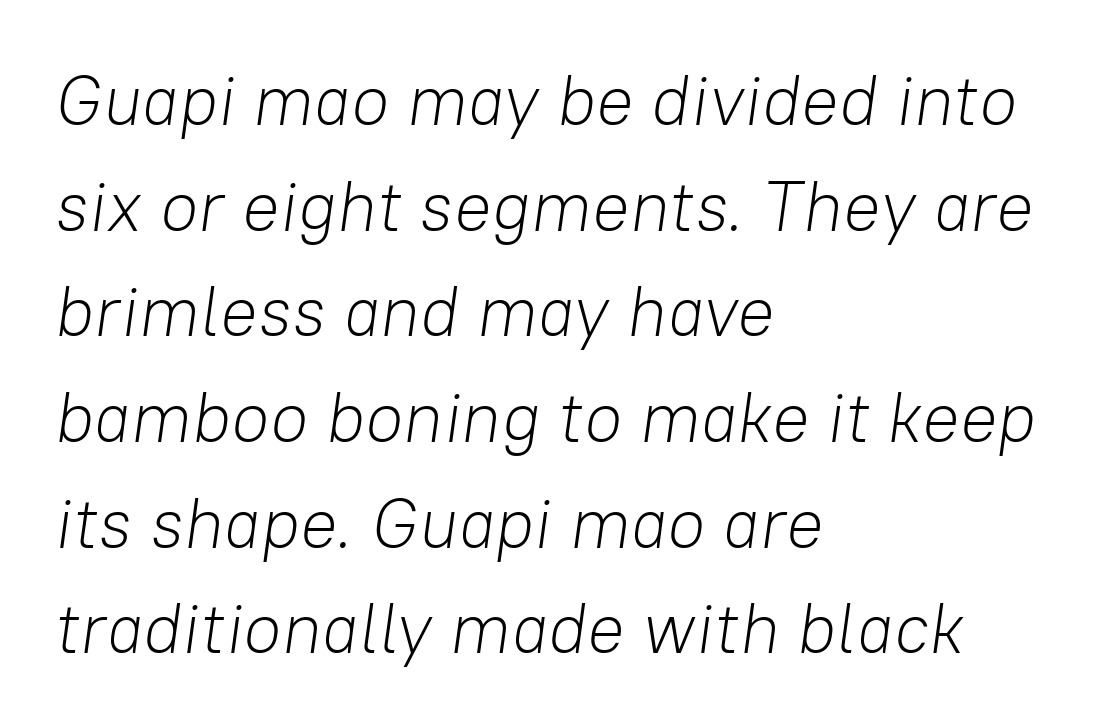
The gaps between neighbouring characters are ordinary and unremarkable. Quick note: interline space is typical. This sample has the flowing, uneven cadence of proportional lettering. Style check: oblique.
